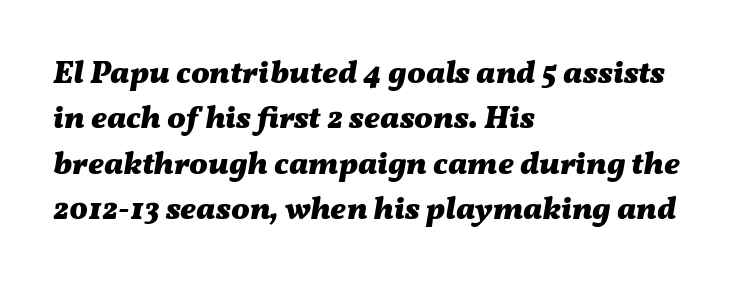
{"italic": "yes", "lean": "right", "slant_degrees": 11, "bold": "yes", "weight": "heavy", "width": "wide", "stroke_contrast": "medium", "x_height": "medium", "monospaced": "no", "underline": "no", "align": "left", "line_spacing": "normal", "line_spacing_ratio": 1.46, "letter_spacing": "normal", "letter_spacing_em": 0.0, "glyph_px": 31}
